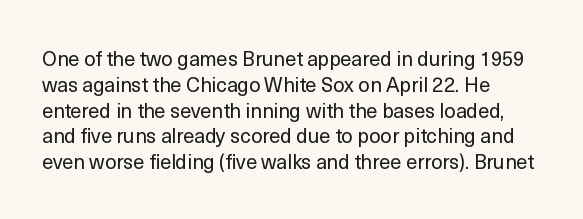
The image shows 20 px text type, upright; set left-aligned, normal line spacing (1.29x), normal letter spacing, not underlined.
